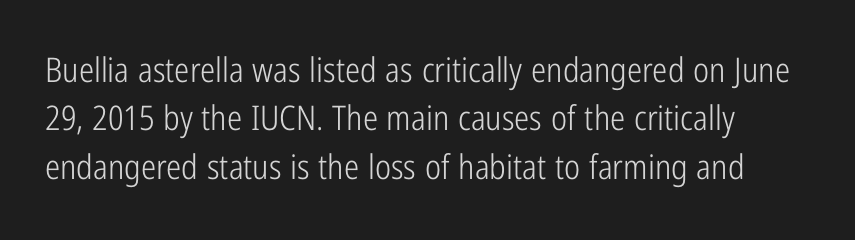
The space between consecutive lines is moderate. Bold? No — there's no thickening of the strokes. The lettering stays uniformly vertical, giving the passage a roman look. Bare-footed words on every line. These lines keep a tight, regular rhythm from letter to letter.
